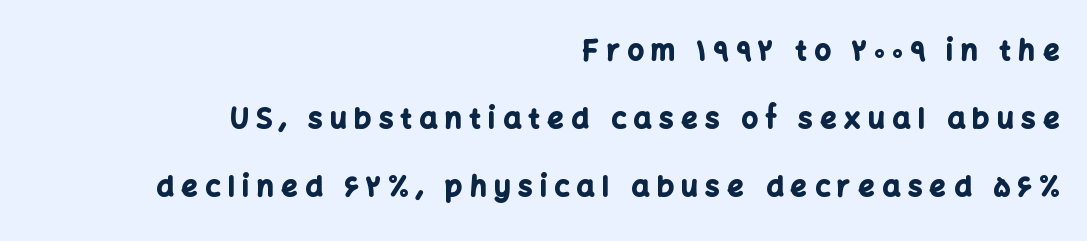
Q: Is the text bold? A: Yes.
Q: Is the text italic (slanted)? A: No, it is upright.
Q: Is the typeface a serif or a sans-serif typeface? A: Sans-serif.
Q: Is the text underlined? A: No.
Q: How is the paragraph aligned? A: Right-aligned.
Q: Is the spacing between letters normal or unusually wide? A: Unusually wide.
Q: Is the spacing between lines tight, normal or loose? A: Loose.
Q: Width (condensed, normal, or wide)? A: Normal.
Q: Stroke contrast? A: Low.
Q: x-height? A: Medium.
Q: Monospaced? A: No.
